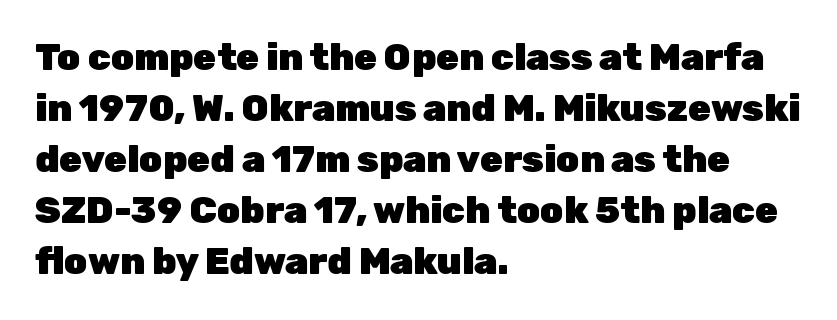
The image shows 37 px heavy sans-serif type, upright; set left-aligned, normal line spacing (1.38x), normal letter spacing, not underlined; low stroke contrast and a medium x-height.
